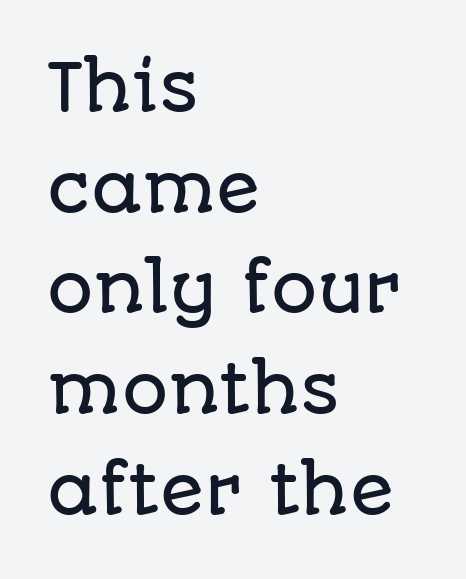
Serifs: no, the terminals of the letterforms are clean. Think of a printed novel: that variable character pitch is what you see here. The rendering keeps characters at their native spacing. Every stem runs plumb, perpendicular to the baseline. The passage shown stacks its lines at a standard gap.
